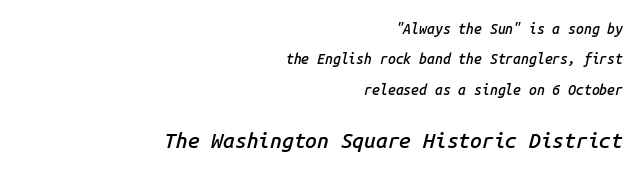
{"italic": "yes", "lean": "right", "slant_degrees": 14, "bold": "semi", "underline": "no", "align": "right", "line_spacing": "loose", "line_spacing_ratio": 2.17, "letter_spacing": "normal", "letter_spacing_em": 0.0, "larger_block": "second", "size_ratio": 1.5, "glyph_px": 21}
